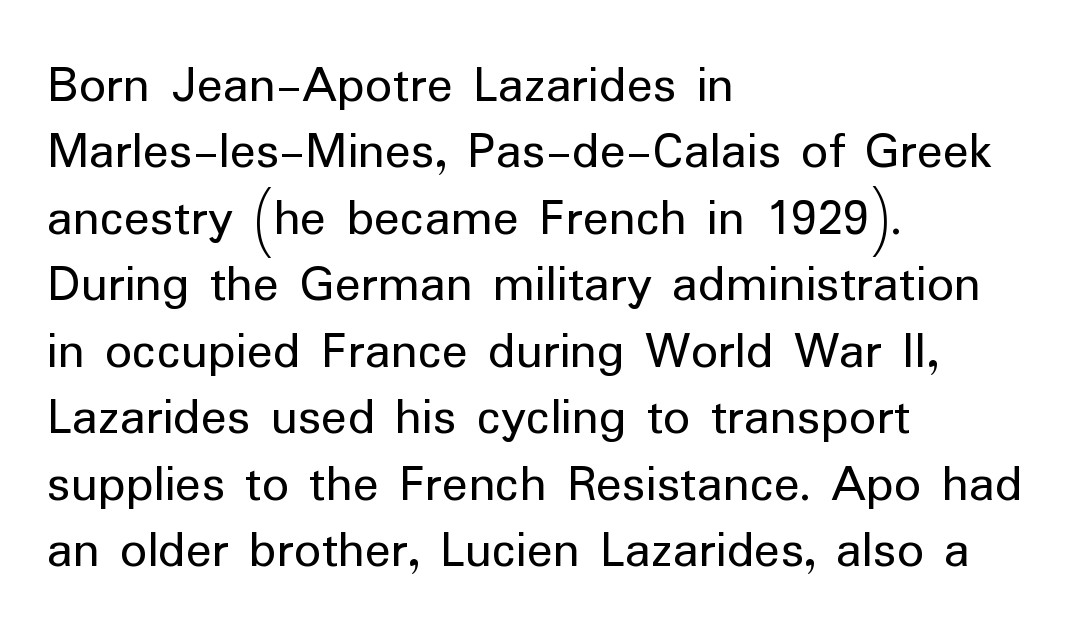
{"serif": "no", "italic": "no", "bold": "no", "weight": "regular", "width": "normal", "stroke_contrast": "low", "x_height": "medium", "monospaced": "no", "underline": "no", "align": "left", "line_spacing_ratio": 1.23, "letter_spacing": "normal", "letter_spacing_em": 0.0, "glyph_px": 54}
